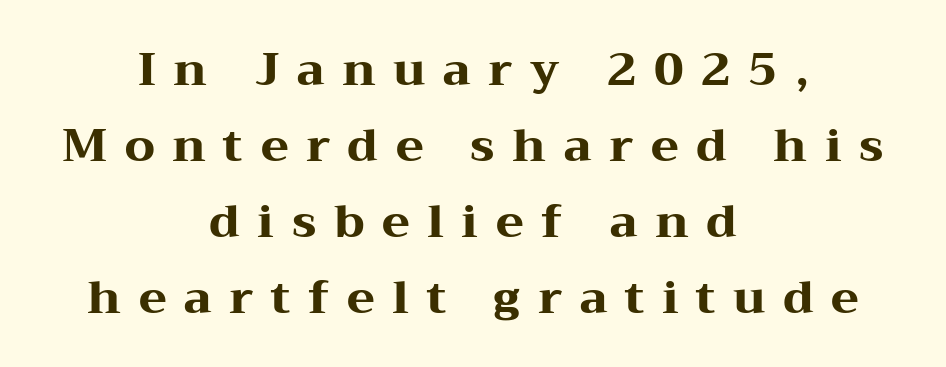
{"serif": "yes", "italic": "no", "bold": "yes", "weight": "heavy", "width": "wide", "stroke_contrast": "medium", "x_height": "medium", "monospaced": "no", "underline": "no", "align": "center", "line_spacing": "normal", "line_spacing_ratio": 1.65, "letter_spacing": "wide", "letter_spacing_em": 0.38, "glyph_px": 46}
